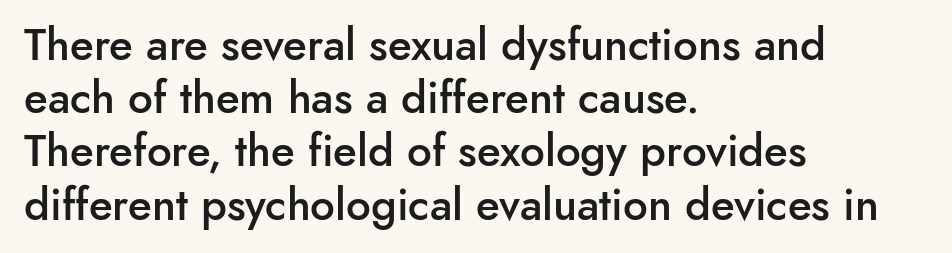
Q: Is the text bold? A: Semi-bold.
Q: Is the text italic (slanted)? A: No, it is upright.
Q: Is the typeface a serif or a sans-serif typeface? A: Sans-serif.
Q: Is the text underlined? A: No.
Q: How is the paragraph aligned? A: Left-aligned.
Q: Is the spacing between letters normal or unusually wide? A: Normal.
Q: Width (condensed, normal, or wide)? A: Normal.
Q: Stroke contrast? A: Low.
Q: x-height? A: Small.
Q: Monospaced? A: No.
